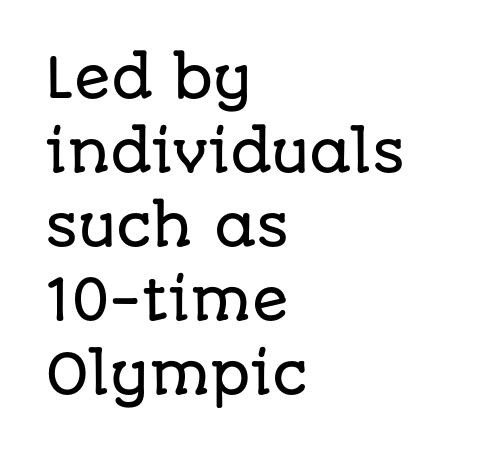
Note the varied advance widths — an 'i' is clearly narrower than an 'm'. The horizontal fit of the characters is conventional and even. The string is rendered with underlining switched off. All the whitespace from short lines collects on the right.
